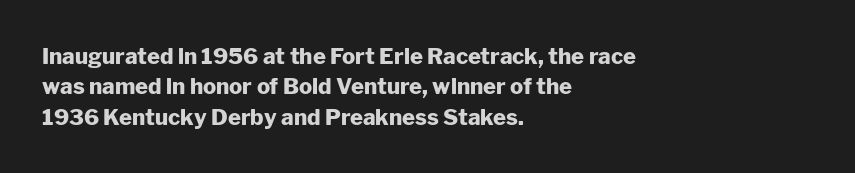
{"italic": "no", "bold": "yes", "underline": "no", "align": "left", "line_spacing": "normal", "line_spacing_ratio": 1.38, "letter_spacing": "normal", "letter_spacing_em": 0.0, "glyph_px": 22}
